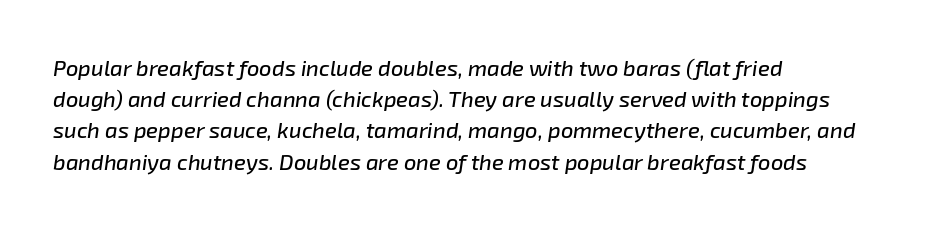
{"italic": "yes", "lean": "right", "slant_degrees": 8, "underline": "no", "align": "left", "line_spacing": "normal", "line_spacing_ratio": 1.42, "letter_spacing": "normal", "letter_spacing_em": 0.0, "glyph_px": 22}
